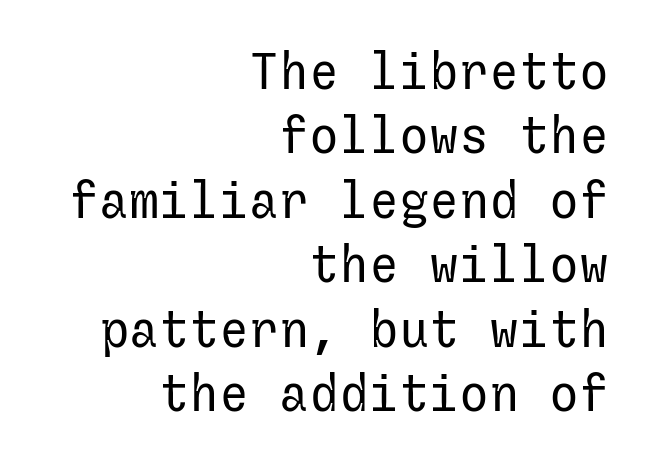
The image shows 50 px regular-weight sans-serif type, upright; set right-aligned, normal line spacing (1.29x), normal letter spacing, not underlined; low stroke contrast and a medium x-height.
